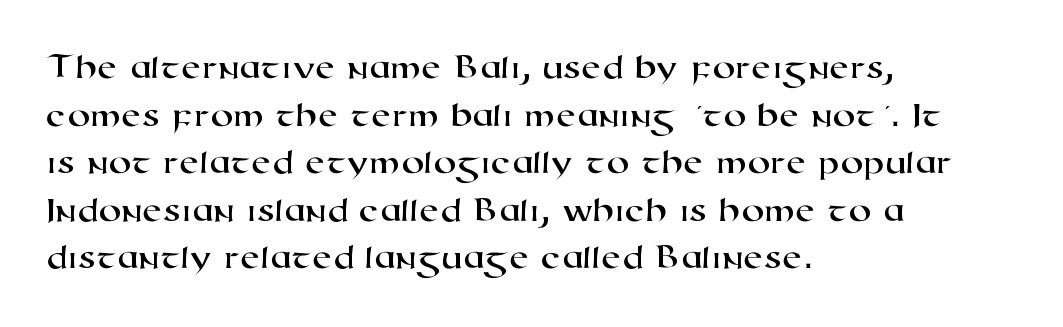
{"serif": "no", "width": "wide", "stroke_contrast": "high", "x_height": "medium", "monospaced": "no", "underline": "no", "align": "left", "line_spacing": "normal", "line_spacing_ratio": 1.32, "letter_spacing": "normal", "letter_spacing_em": 0.0, "glyph_px": 36}
